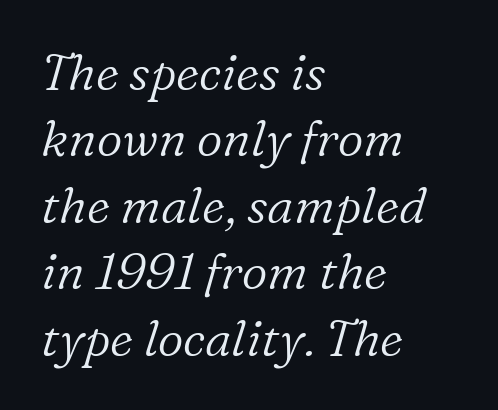
Q: Is the text bold? A: No.
Q: Is the text italic (slanted)? A: Yes, it leans right by about 16 degrees.
Q: Is the typeface a serif or a sans-serif typeface? A: Serif.
Q: Is the text underlined? A: No.
Q: How is the paragraph aligned? A: Left-aligned.
Q: Is the spacing between letters normal or unusually wide? A: Normal.
Q: Is the spacing between lines tight, normal or loose? A: Normal.
Q: Width (condensed, normal, or wide)? A: Normal.
Q: Stroke contrast? A: Low.
Q: x-height? A: Medium.
Q: Monospaced? A: No.
